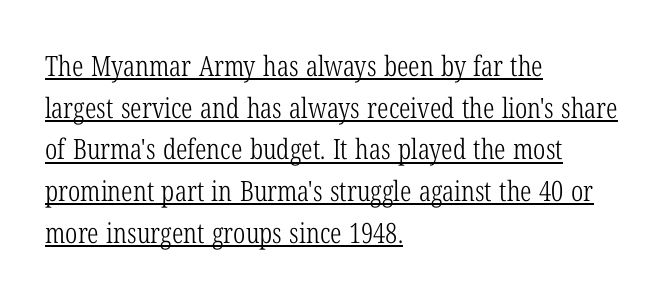
Think of a printed novel: that variable character pitch is what you see here. The compositor pushed each line to the left boundary. Posture: upright roman. Stroke thickness stays within the range of a standard reading face or lighter.
